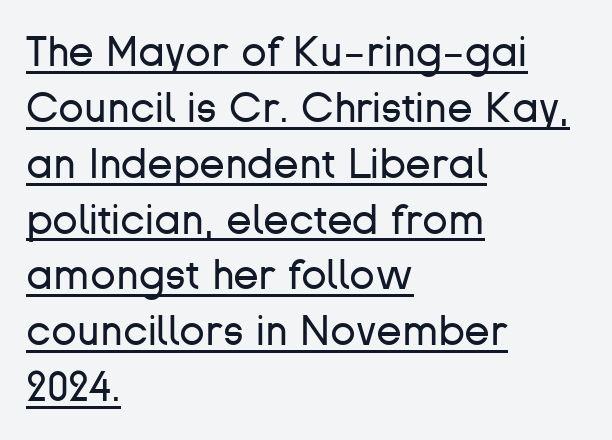
{"serif": "no", "italic": "no", "bold": "no", "weight": "regular", "width": "normal", "stroke_contrast": "low", "x_height": "medium", "monospaced": "no", "underline": "yes", "align": "left", "line_spacing": "normal", "line_spacing_ratio": 1.33, "letter_spacing": "normal", "letter_spacing_em": 0.0, "glyph_px": 42}
